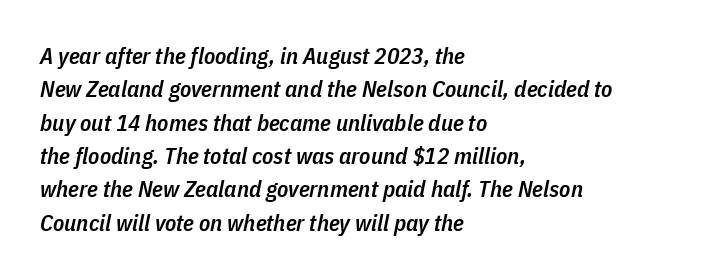
Q: Is the text bold? A: Semi-bold.
Q: Is the text italic (slanted)? A: Yes, it leans right by about 11 degrees.
Q: Is the text underlined? A: No.
Q: How is the paragraph aligned? A: Left-aligned.
Q: Is the spacing between letters normal or unusually wide? A: Normal.
Q: Is the spacing between lines tight, normal or loose? A: Normal.
